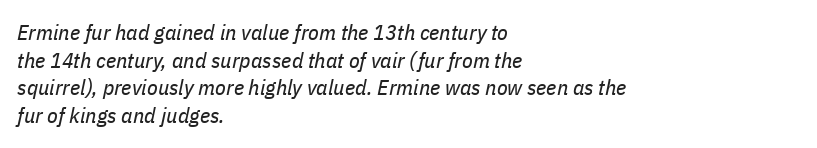
Q: Is the text bold? A: No.
Q: Is the text italic (slanted)? A: Yes, it leans right by about 11 degrees.
Q: Is the text underlined? A: No.
Q: How is the paragraph aligned? A: Left-aligned.
Q: Is the spacing between letters normal or unusually wide? A: Normal.
Q: Is the spacing between lines tight, normal or loose? A: Normal.
